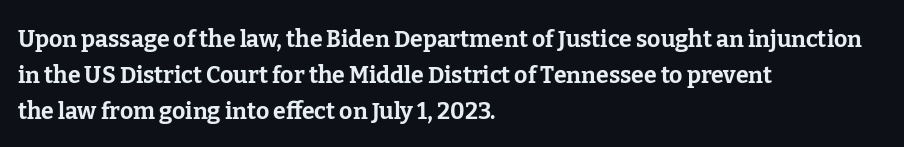
The image shows 23 px bold type, upright; set left-aligned, normal line spacing (1.57x), normal letter spacing, not underlined.
